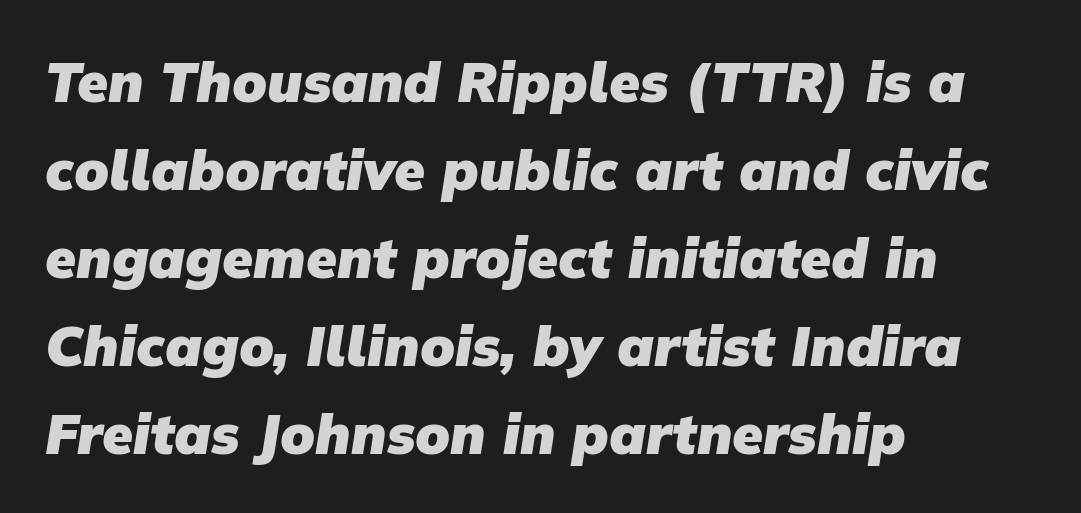
The image shows 56 px heavy sans-serif type; set left-aligned, normal line spacing (1.57x), normal letter spacing, not underlined; low stroke contrast and a medium x-height.
